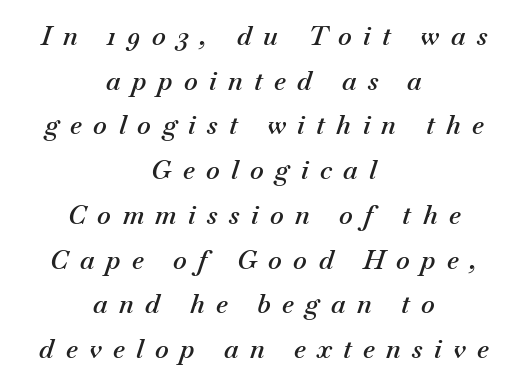
Q: Is the text bold? A: Semi-bold.
Q: Is the text italic (slanted)? A: Yes, it leans right by about 18 degrees.
Q: Is the text underlined? A: No.
Q: How is the paragraph aligned? A: Centered.
Q: Is the spacing between letters normal or unusually wide? A: Unusually wide.
